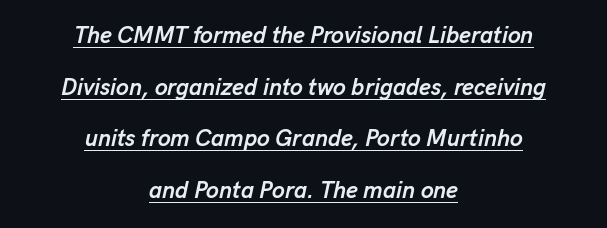
{"italic": "yes", "lean": "right", "slant_degrees": 13, "bold": "yes", "underline": "yes", "align": "center", "line_spacing": "loose", "line_spacing_ratio": 2.25, "letter_spacing": "normal", "letter_spacing_em": 0.0, "glyph_px": 23}
